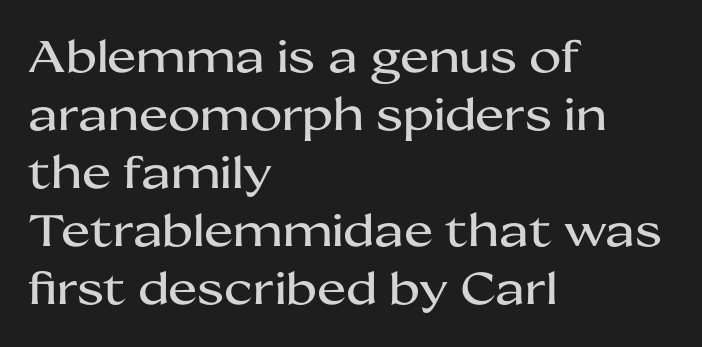
Q: Is the text italic (slanted)? A: No, it is upright.
Q: Is the text underlined? A: No.
Q: How is the paragraph aligned? A: Left-aligned.
Q: Is the spacing between letters normal or unusually wide? A: Normal.
Q: Is the spacing between lines tight, normal or loose? A: Normal.
Q: Width (condensed, normal, or wide)? A: Wide.
Q: Stroke contrast? A: Medium.
Q: x-height? A: Medium.
Q: Monospaced? A: No.
